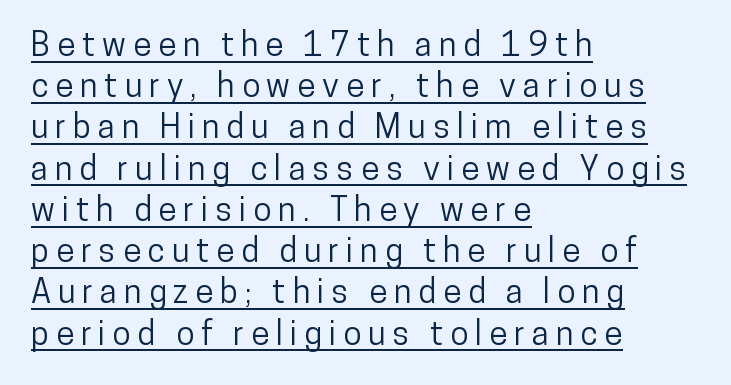
Q: Is the text italic (slanted)? A: No, it is upright.
Q: Is the typeface a serif or a sans-serif typeface? A: Sans-serif.
Q: Is the text underlined? A: Yes.
Q: How is the paragraph aligned? A: Left-aligned.
Q: Is the spacing between letters normal or unusually wide? A: Unusually wide.
Q: Is the spacing between lines tight, normal or loose? A: Normal.
Q: Width (condensed, normal, or wide)? A: Condensed.
Q: Stroke contrast? A: Low.
Q: x-height? A: Medium.
Q: Monospaced? A: No.
